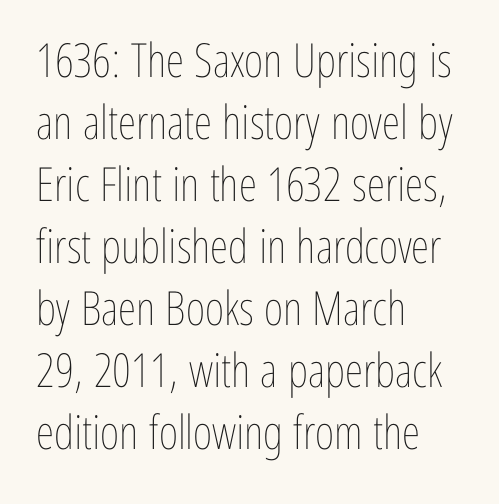
Q: Is the text bold? A: No.
Q: Is the text italic (slanted)? A: No, it is upright.
Q: Is the text underlined? A: No.
Q: How is the paragraph aligned? A: Left-aligned.
Q: Is the spacing between letters normal or unusually wide? A: Normal.
Q: Is the spacing between lines tight, normal or loose? A: Normal.
Q: Width (condensed, normal, or wide)? A: Condensed.
Q: Stroke contrast? A: Low.
Q: x-height? A: Medium.
Q: Monospaced? A: No.
